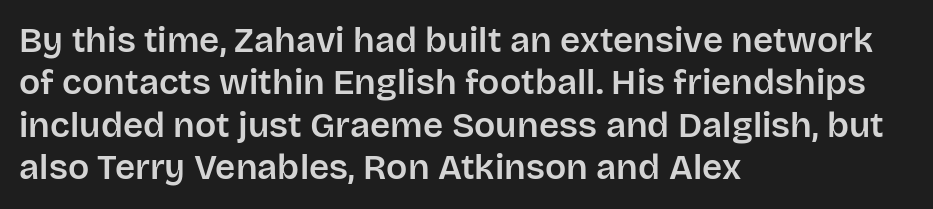
The image shows 35 px sans-serif type, upright; set left-aligned, line spacing 1.21x, normal letter spacing, not underlined; low stroke contrast and a large x-height.
